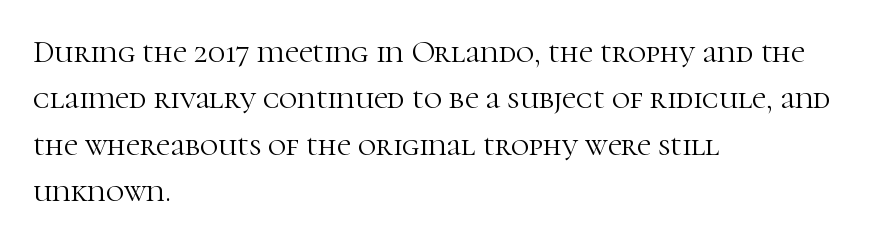
The image shows 31 px light serif type, upright; set left-aligned, normal line spacing (1.5x), normal letter spacing, not underlined; high stroke contrast and a medium x-height.
